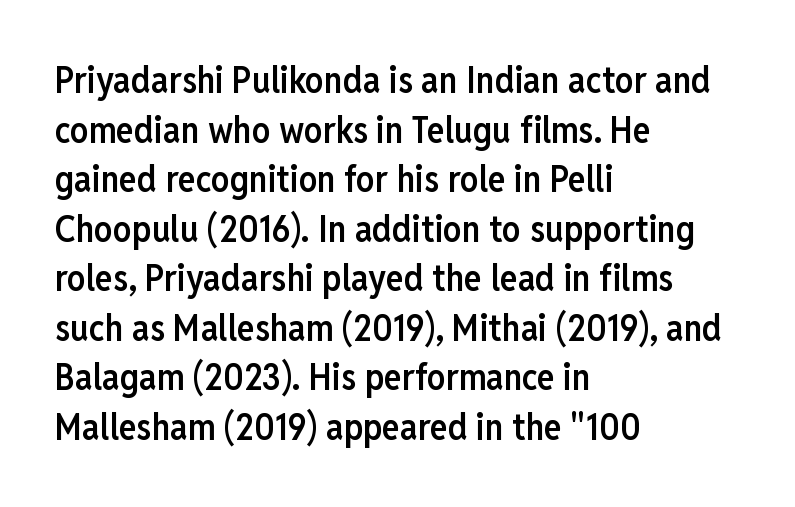
Look at the tracking — it's just the regular setting, nothing added. The leading is moderate, giving the passage an even texture. Left-aligned paragraph, ragged on the right. A typesetter would mark this as roman, not italic. Bare-footed words on every line.
